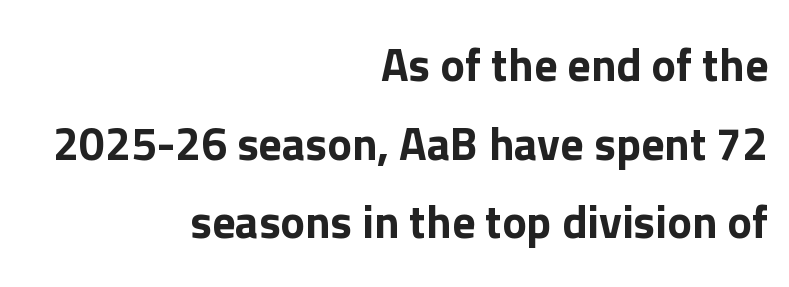
Q: Is the text italic (slanted)? A: No, it is upright.
Q: Is the typeface a serif or a sans-serif typeface? A: Sans-serif.
Q: Is the text underlined? A: No.
Q: How is the paragraph aligned? A: Right-aligned.
Q: Is the spacing between letters normal or unusually wide? A: Normal.
Q: Width (condensed, normal, or wide)? A: Normal.
Q: Stroke contrast? A: Low.
Q: x-height? A: Medium.
Q: Monospaced? A: No.
